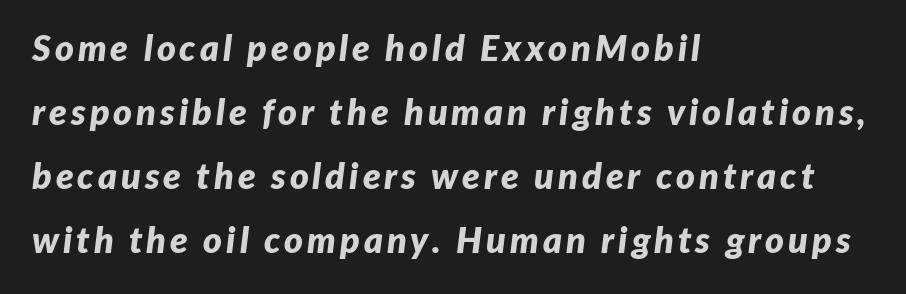
The image shows 36 px bold type, italic (leaning right); set left-aligned, line spacing 1.78x, not underlined; low stroke contrast and a medium x-height.
